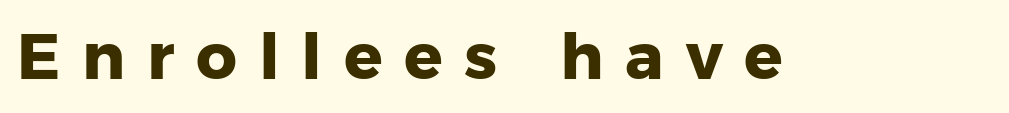
The passage shown is typed in a proportional face where columns would drift. Strokes here are thick enough to call this a true bold. The words here are not underlined. Look at the bottom of the vertical strokes: they stop flat, with no serifs.
